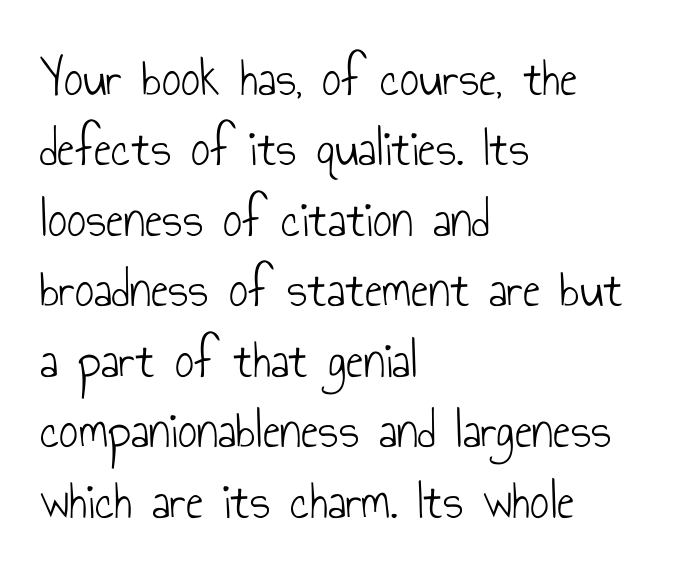
Q: Is the text bold? A: No.
Q: Is the text italic (slanted)? A: No, it is upright.
Q: Is the typeface a serif or a sans-serif typeface? A: Sans-serif.
Q: Is the text underlined? A: No.
Q: How is the paragraph aligned? A: Left-aligned.
Q: Is the spacing between letters normal or unusually wide? A: Normal.
Q: Is the spacing between lines tight, normal or loose? A: Normal.
Q: Width (condensed, normal, or wide)? A: Condensed.
Q: Stroke contrast? A: Low.
Q: x-height? A: Small.
Q: Monospaced? A: No.
